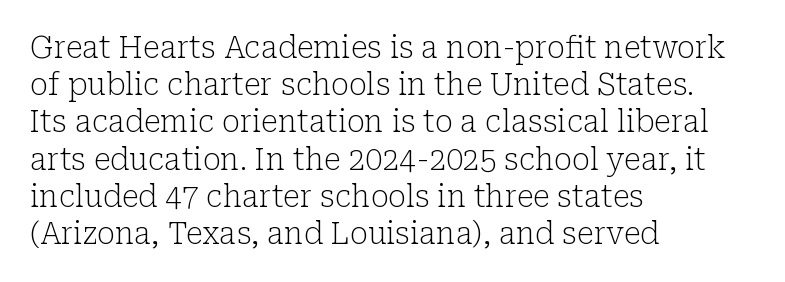
The designer went with a serif here, giving each stem small feet. The strip under each line holds only bare page. The face used here is proportionally spaced, like ordinary book or web type. The ragged edge is on the right, which tells us the setting is flush left. The passage shown is not bold in any degree.
